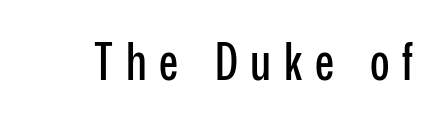
No feet cap the strokes, marking this as sans-serif type. Character widths vary here, with narrow letters taking less room than wide ones. Bare-footed words on every line. The line texture is sparse and dotted thanks to wide tracking. You can tell it's not italic because the verticals are truly vertical.
